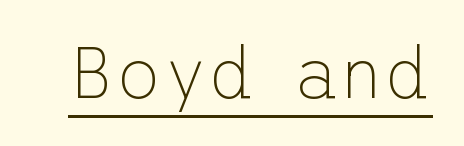
Q: Is the text bold? A: No.
Q: Is the text italic (slanted)? A: No, it is upright.
Q: Is the typeface a serif or a sans-serif typeface? A: Sans-serif.
Q: Is the text underlined? A: Yes.
Q: Is the spacing between letters normal or unusually wide? A: Normal.
Q: Width (condensed, normal, or wide)? A: Normal.
Q: Stroke contrast? A: Low.
Q: x-height? A: Medium.
